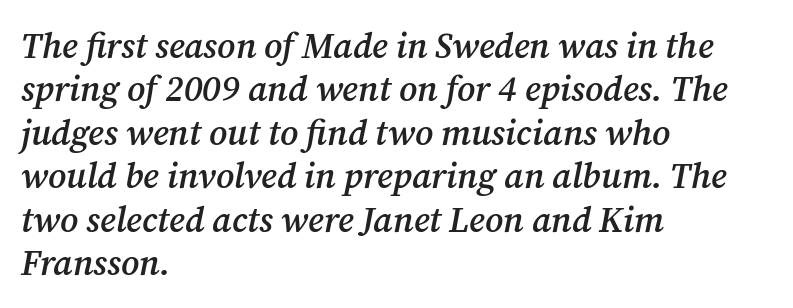
The image shows 35 px semibold serif type, italic (leaning right); set left-aligned, line spacing 1.24x, normal letter spacing, not underlined; medium stroke contrast and a medium x-height.
